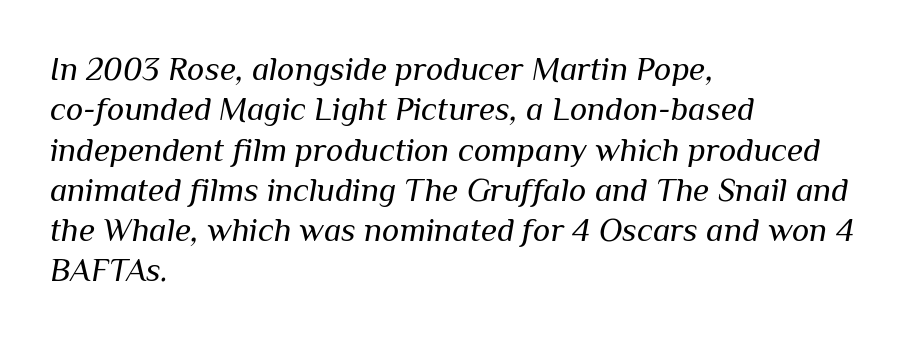
The foot of each line stays bare and open. Caption: face not bold, strokes unweighted. In terms of posture, this sample is oblique. This rendering leaves character spacing at its baseline value. This rendering uses left alignment, leaving the right contour irregular. The passage shown is typed in a proportional face where columns would drift.
